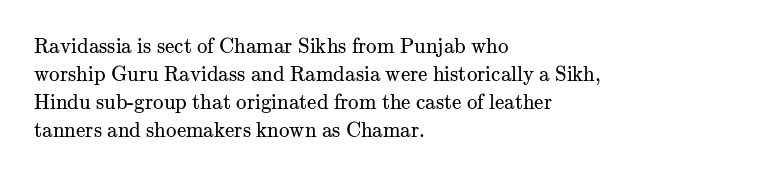
Visually the block forms a straight wall on the left and a jagged coastline on the right. Style check: upright. Bold? No — there's no thickening of the strokes. Notice how descenders clear the ascenders below comfortably — that's standard leading. Each word holds together tightly as a unit, with standard inter-letter gaps.
